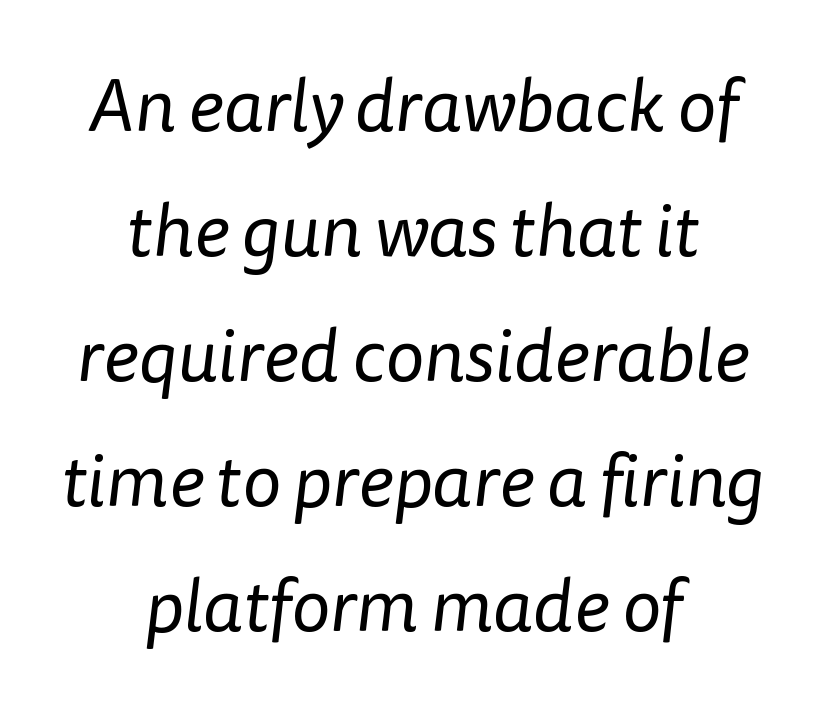
Q: Is the text bold? A: No.
Q: Is the typeface a serif or a sans-serif typeface? A: Sans-serif.
Q: Is the text underlined? A: No.
Q: How is the paragraph aligned? A: Centered.
Q: Is the spacing between letters normal or unusually wide? A: Normal.
Q: Is the spacing between lines tight, normal or loose? A: Normal.
Q: Width (condensed, normal, or wide)? A: Normal.
Q: Stroke contrast? A: Low.
Q: x-height? A: Medium.
Q: Monospaced? A: No.
